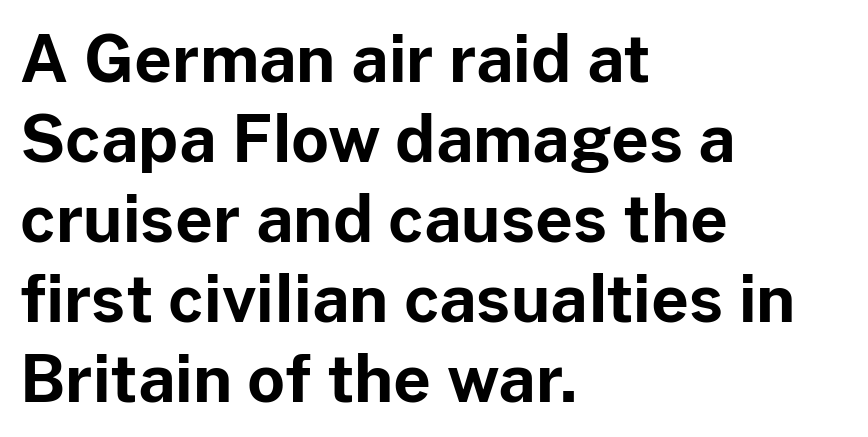
{"serif": "no", "italic": "no", "bold": "yes", "weight": "bold", "width": "normal", "stroke_contrast": "low", "x_height": "medium", "monospaced": "no", "underline": "no", "align": "left", "line_spacing_ratio": 1.23, "letter_spacing": "normal", "letter_spacing_em": 0.0, "glyph_px": 65}
